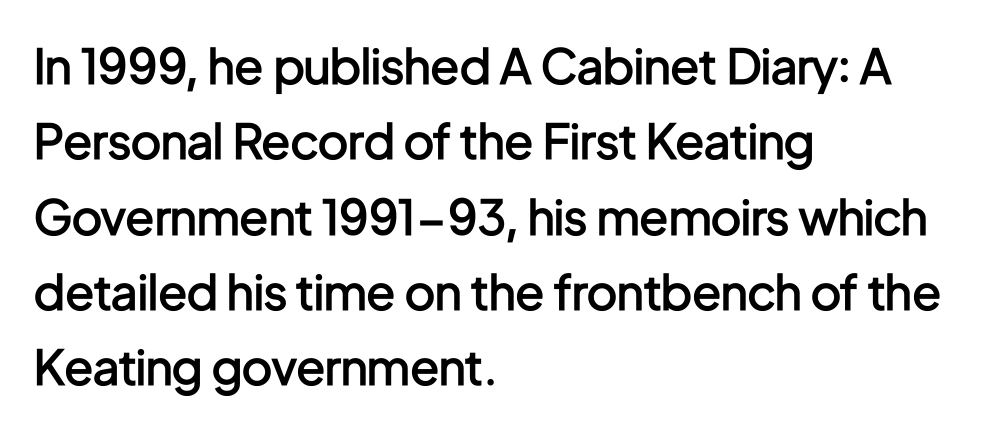
Each letter keeps its own natural width here, so spacing adapts to shape. Nothing sits at the stroke ends, so this counts as sans-serif. Lines of text with bare space underneath. Does the leading feel generous? No, just average. Its strokes are somewhat broadened, the hallmark of semibold type.
